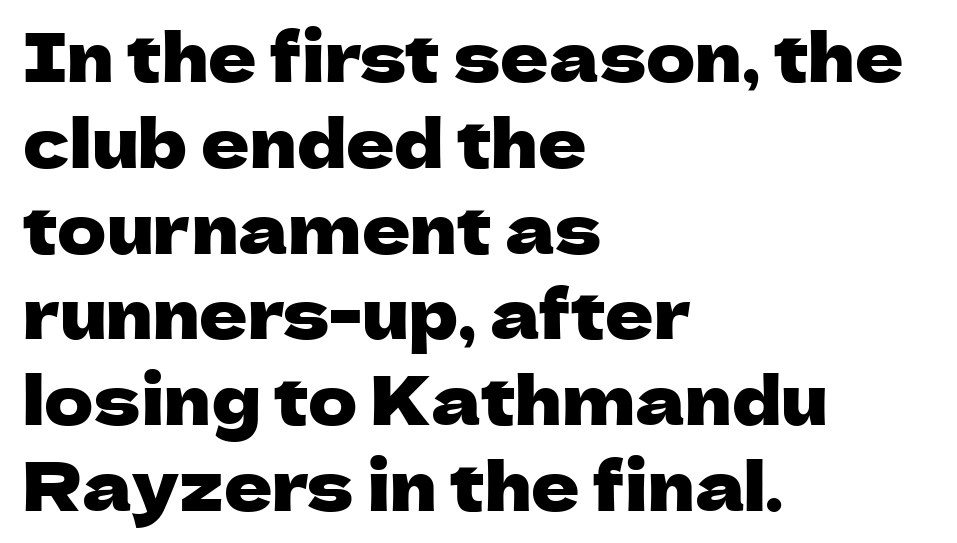
The image shows 67 px sans-serif type, upright; set left-aligned, normal line spacing (1.28x), normal letter spacing, not underlined; low stroke contrast and a medium x-height.
